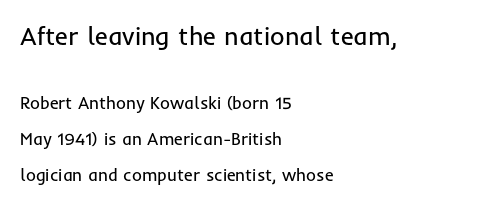
The image shows 25 px text type, upright; set left-aligned, loose line spacing (2.1x), normal letter spacing, not underlined; the first (top) block is 1.47x larger.
